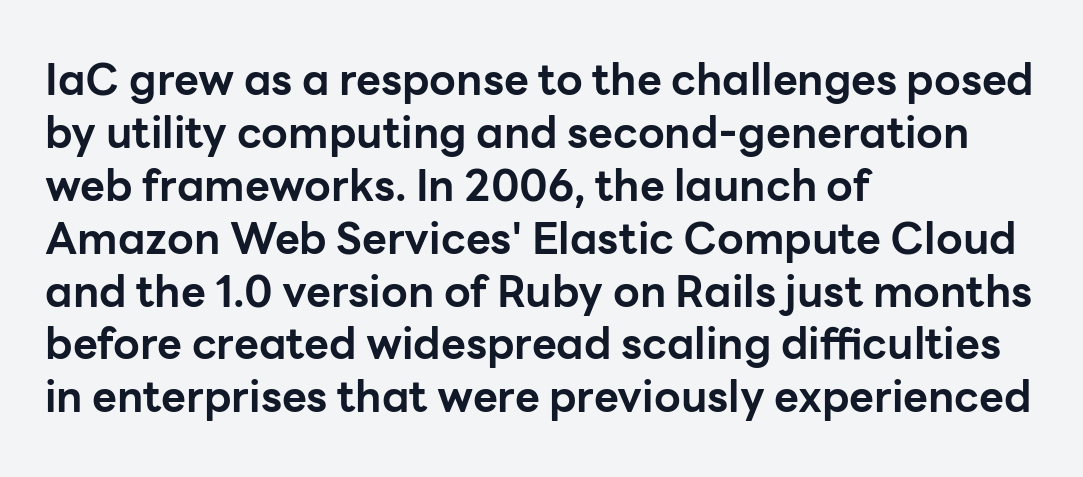
Posture: upright roman. Look at the tracking — it's just the regular setting, nothing added. The typesetter chose a ragged-right arrangement here. A sans-serif font was chosen for this passage. Set as a true bold cut, around the 700 mark.
